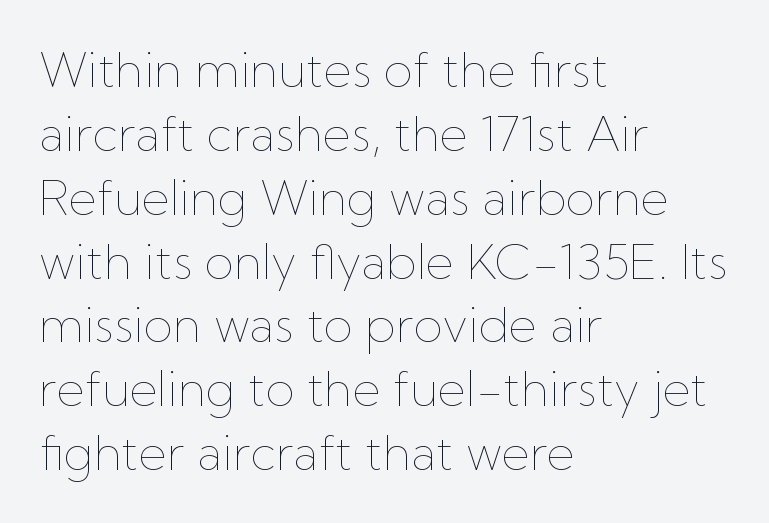
Every character sits straight up, as roman type does. Does extra space separate the letters? No, they use regular spacing. Compared with a typical body face, this is equally light or lighter still. Leftover space on each line is placed entirely after the last word.
